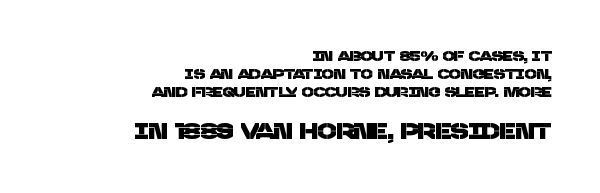
Q: Is the text underlined? A: No.
Q: How is the paragraph aligned? A: Right-aligned.
Q: Is the spacing between letters normal or unusually wide? A: Normal.
Q: Is the spacing between lines tight, normal or loose? A: Normal.
Q: Which block of text is set in a larger size, the first (top) or the second (bottom)? A: The second (bottom) one.
